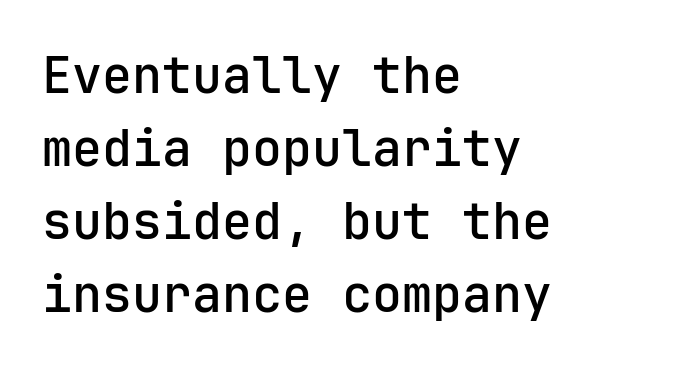
Q: Is the text bold? A: Semi-bold.
Q: Is the text italic (slanted)? A: No, it is upright.
Q: Is the typeface a serif or a sans-serif typeface? A: Sans-serif.
Q: Is the text underlined? A: No.
Q: How is the paragraph aligned? A: Left-aligned.
Q: Is the spacing between letters normal or unusually wide? A: Normal.
Q: Is the spacing between lines tight, normal or loose? A: Normal.
Q: Width (condensed, normal, or wide)? A: Normal.
Q: Stroke contrast? A: Low.
Q: x-height? A: Medium.
